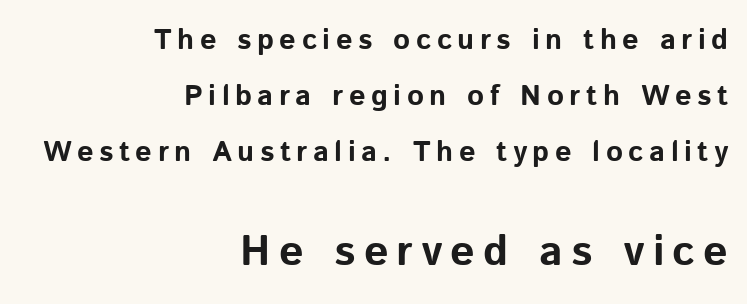
{"serif": "no", "italic": "no", "bold": "yes", "weight": "bold", "width": "normal", "stroke_contrast": "low", "x_height": "medium", "monospaced": "no", "underline": "no", "align": "right", "line_spacing": "loose", "line_spacing_ratio": 1.93, "larger_block": "second", "size_ratio": 1.48, "glyph_px": 43}
